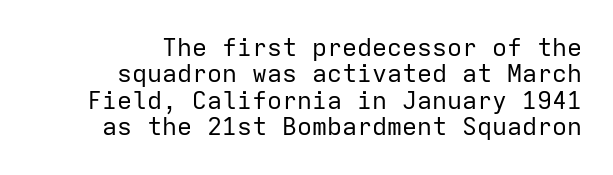
{"italic": "no", "bold": "no", "underline": "no", "align": "right", "line_spacing": "tight", "line_spacing_ratio": 1.06, "letter_spacing": "normal", "letter_spacing_em": 0.0, "glyph_px": 25}
